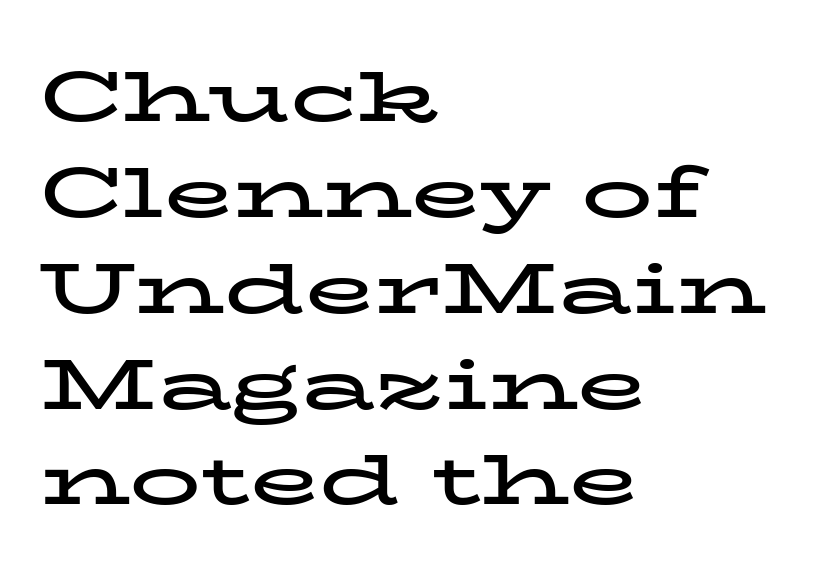
{"serif": "yes", "italic": "no", "bold": "yes", "weight": "bold", "width": "wide", "stroke_contrast": "low", "x_height": "medium", "monospaced": "no", "underline": "no", "align": "left", "line_spacing": "normal", "line_spacing_ratio": 1.35, "letter_spacing": "normal", "letter_spacing_em": 0.0, "glyph_px": 71}
